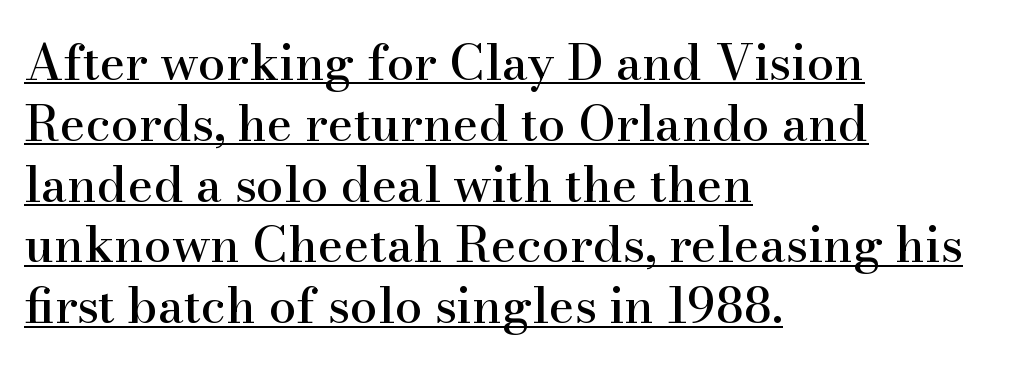
Q: Is the text italic (slanted)? A: No, it is upright.
Q: Is the typeface a serif or a sans-serif typeface? A: Serif.
Q: Is the text underlined? A: Yes.
Q: How is the paragraph aligned? A: Left-aligned.
Q: Is the spacing between letters normal or unusually wide? A: Normal.
Q: Width (condensed, normal, or wide)? A: Normal.
Q: Stroke contrast? A: High.
Q: x-height? A: Small.
Q: Monospaced? A: No.
